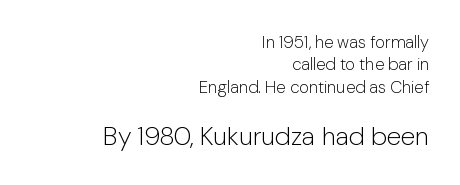
The image shows 26 px text type, upright; set right-aligned, normal line spacing (1.31x), normal letter spacing, not underlined; the second (bottom) block is 1.53x larger.
